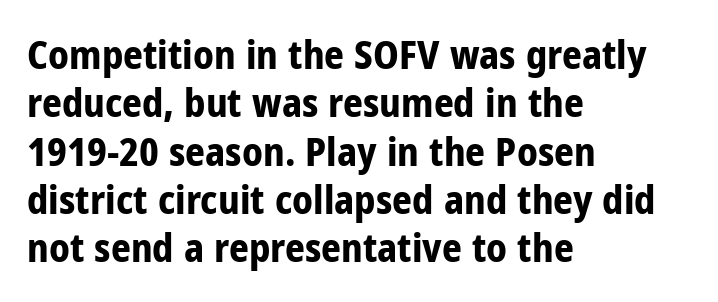
Do the characters align in a grid? No, the font is proportional. The gap between lines stays unmarked. Every character sits straight up, as roman type does. Characters follow at the spacing the type designer built in. Heavy-handed strokes throughout: this text is bold.
